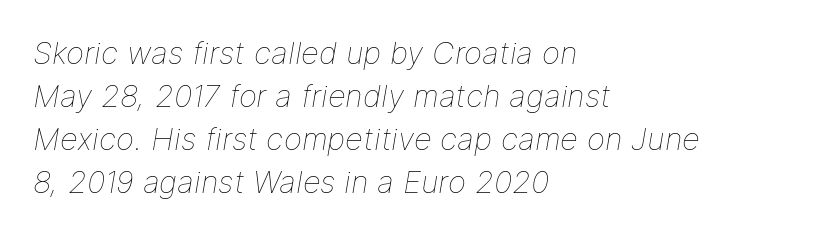
Rule under the text: the space is simply empty. Regular leading. The typesetting does not lean heavy: it is not bold. Standard letterfit; no display-style spreading of the glyphs. You could not count columns in this text — the font is proportionally spaced.
